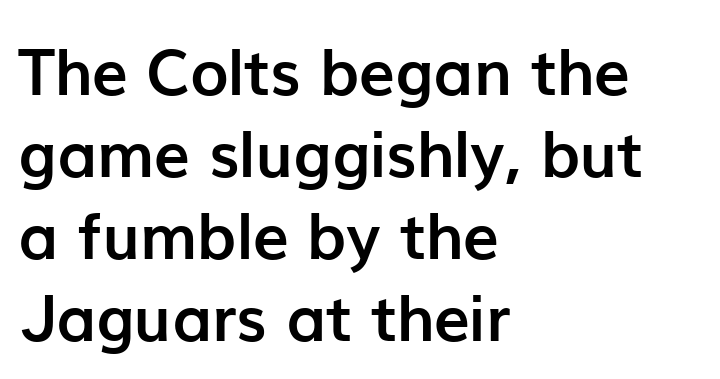
{"serif": "no", "italic": "no", "bold": "yes", "weight": "semibold", "width": "normal", "stroke_contrast": "low", "x_height": "medium", "monospaced": "no", "underline": "no", "align": "left", "line_spacing": "normal", "line_spacing_ratio": 1.28, "letter_spacing": "normal", "letter_spacing_em": 0.0, "glyph_px": 64}
